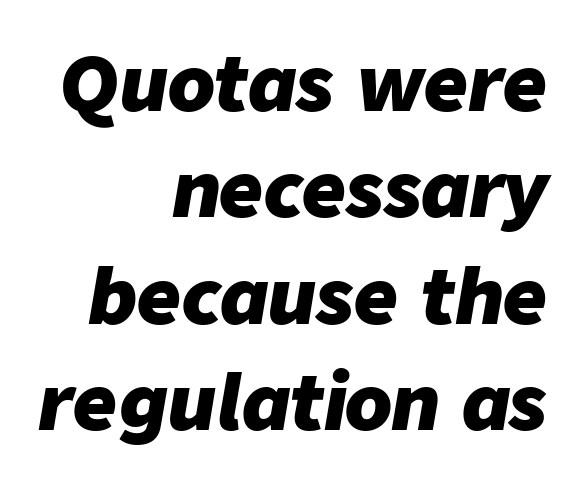
Q: Is the text bold? A: Yes.
Q: Is the text italic (slanted)? A: Yes, it leans right by about 9 degrees.
Q: Is the text underlined? A: No.
Q: How is the paragraph aligned? A: Right-aligned.
Q: Is the spacing between letters normal or unusually wide? A: Normal.
Q: Is the spacing between lines tight, normal or loose? A: Normal.
Q: Width (condensed, normal, or wide)? A: Normal.
Q: Stroke contrast? A: Low.
Q: x-height? A: Medium.
Q: Monospaced? A: No.
